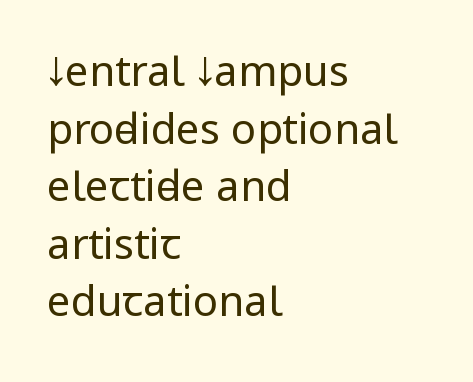
Q: Is the text bold? A: No.
Q: Is the text italic (slanted)? A: No, it is upright.
Q: Is the typeface a serif or a sans-serif typeface? A: Sans-serif.
Q: Is the text underlined? A: No.
Q: How is the paragraph aligned? A: Left-aligned.
Q: Is the spacing between letters normal or unusually wide? A: Normal.
Q: Is the spacing between lines tight, normal or loose? A: Normal.
Q: Width (condensed, normal, or wide)? A: Condensed.
Q: Stroke contrast? A: Low.
Q: x-height? A: Large.
Q: Monospaced? A: No.
